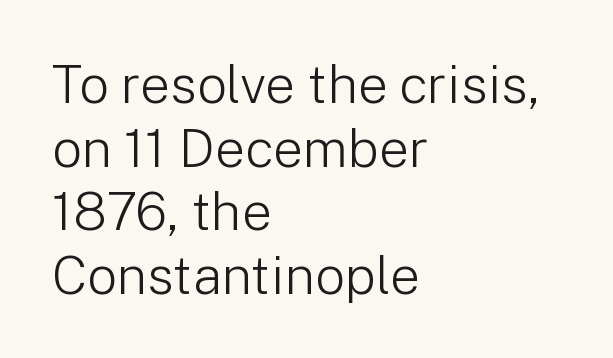
{"serif": "no", "italic": "no", "bold": "no", "weight": "light", "width": "normal", "stroke_contrast": "low", "x_height": "medium", "monospaced": "no", "underline": "no", "align": "left", "line_spacing_ratio": 1.2, "letter_spacing": "normal", "letter_spacing_em": 0.0, "glyph_px": 53}
